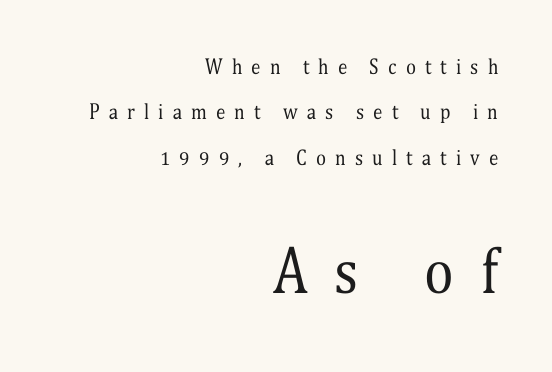
The image shows 56 px regular-weight, condensed serif type, upright; set right-aligned, loose line spacing (2.39x), unusually wide letter spacing (+0.48 em), not underlined; the second (bottom) block is 2.95x larger; medium stroke contrast and a medium x-height.
